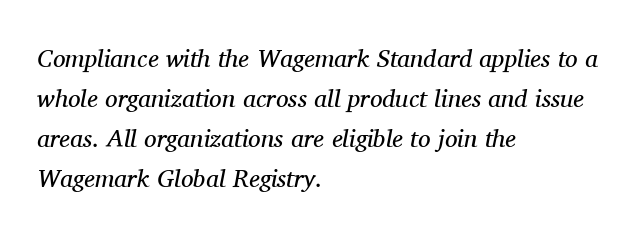
Q: Is the text bold? A: No.
Q: Is the text italic (slanted)? A: Yes, it leans right by about 11 degrees.
Q: Is the text underlined? A: No.
Q: How is the paragraph aligned? A: Left-aligned.
Q: Is the spacing between letters normal or unusually wide? A: Normal.
Q: Is the spacing between lines tight, normal or loose? A: Normal.
